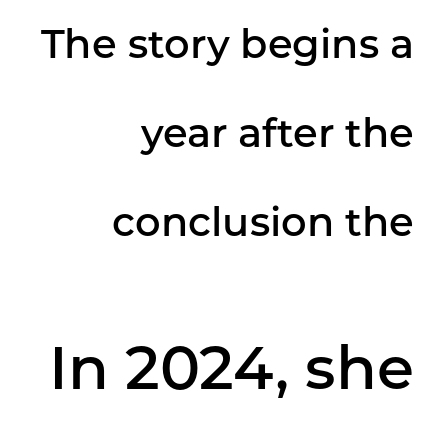
The image shows 60 px semibold sans-serif type, upright; set right-aligned, loose line spacing (2.23x), normal letter spacing, not underlined; the second (bottom) block is 1.5x larger; low stroke contrast and a medium x-height.
